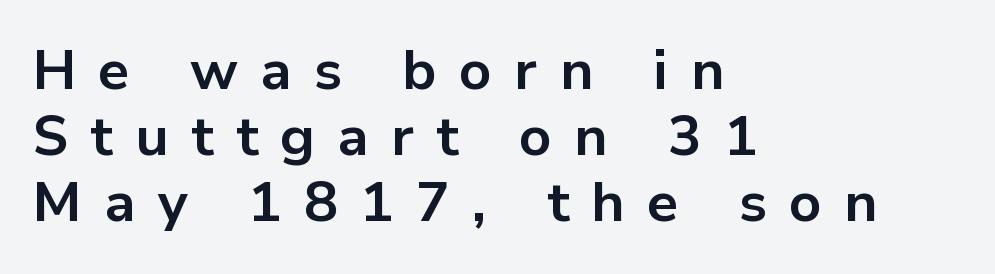
{"serif": "no", "italic": "no", "bold": "yes", "weight": "bold", "width": "normal", "stroke_contrast": "low", "x_height": "medium", "monospaced": "no", "underline": "no", "align": "left", "line_spacing_ratio": 1.18, "letter_spacing": "wide", "letter_spacing_em": 0.4, "glyph_px": 56}
